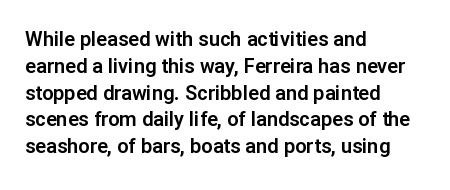
Q: Is the text italic (slanted)? A: No, it is upright.
Q: Is the text underlined? A: No.
Q: How is the paragraph aligned? A: Left-aligned.
Q: Is the spacing between letters normal or unusually wide? A: Normal.
Q: Is the spacing between lines tight, normal or loose? A: Normal.
